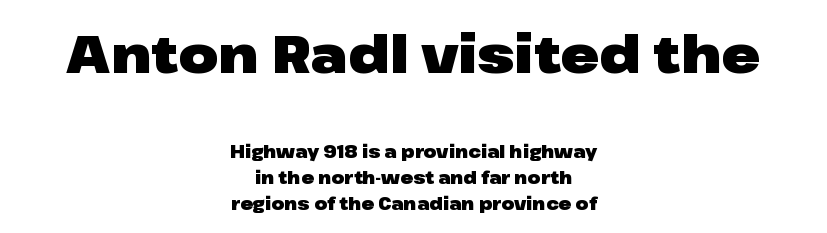
The image shows 52 px heavy, wide sans-serif type, upright; set centered, normal line spacing (1.54x), normal letter spacing, not underlined; the first (top) block is 3.06x larger; low stroke contrast and a medium x-height.
